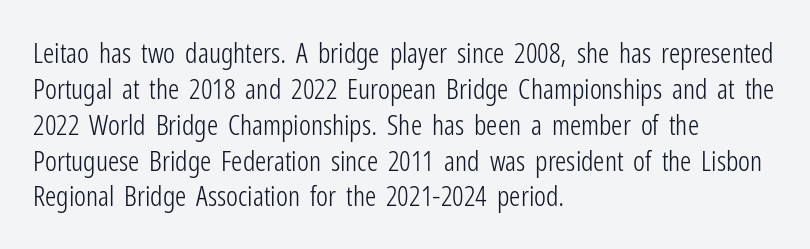
Q: Is the text bold? A: No.
Q: Is the text italic (slanted)? A: No, it is upright.
Q: Is the typeface a serif or a sans-serif typeface? A: Sans-serif.
Q: Is the text underlined? A: No.
Q: How is the paragraph aligned? A: Left-aligned.
Q: Is the spacing between letters normal or unusually wide? A: Normal.
Q: Is the spacing between lines tight, normal or loose? A: Normal.
Q: Width (condensed, normal, or wide)? A: Condensed.
Q: Stroke contrast? A: Low.
Q: x-height? A: Medium.
Q: Monospaced? A: No.
